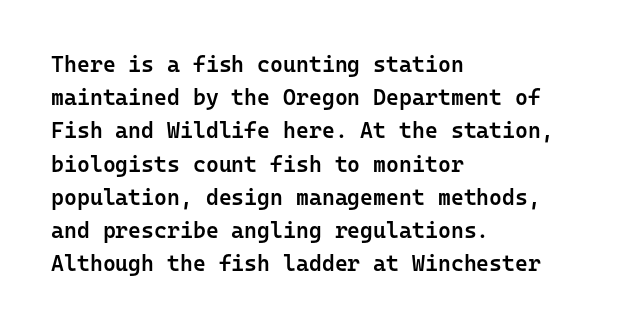
Q: Is the text bold? A: Semi-bold.
Q: Is the text italic (slanted)? A: No, it is upright.
Q: Is the text underlined? A: No.
Q: How is the paragraph aligned? A: Left-aligned.
Q: Is the spacing between letters normal or unusually wide? A: Normal.
Q: Is the spacing between lines tight, normal or loose? A: Normal.
